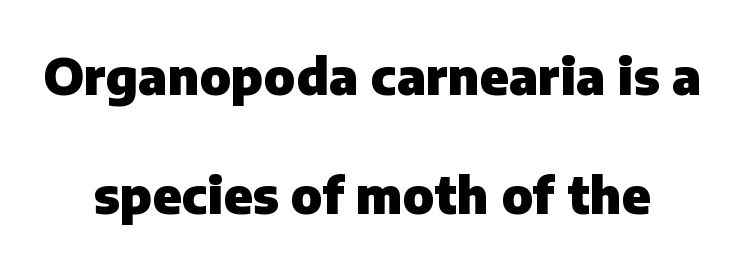
The image shows 50 px heavy sans-serif type, upright; set loose line spacing (2.38x), normal letter spacing, not underlined; low stroke contrast and a medium x-height.
